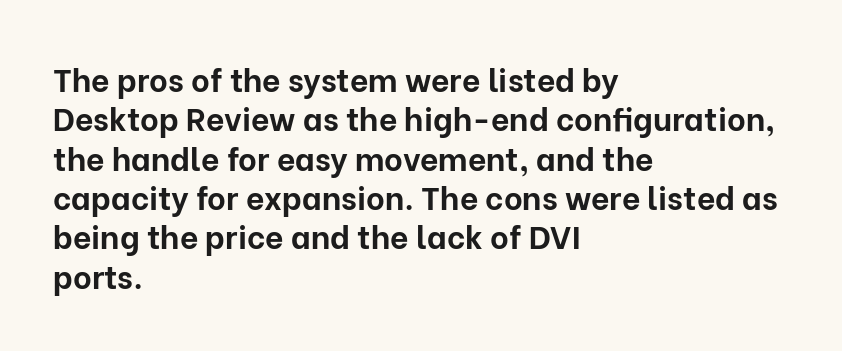
{"serif": "no", "italic": "no", "bold": "yes", "weight": "bold", "width": "normal", "stroke_contrast": "low", "x_height": "medium", "monospaced": "no", "underline": "no", "align": "left", "line_spacing_ratio": 1.23, "letter_spacing": "normal", "letter_spacing_em": 0.0, "glyph_px": 32}
